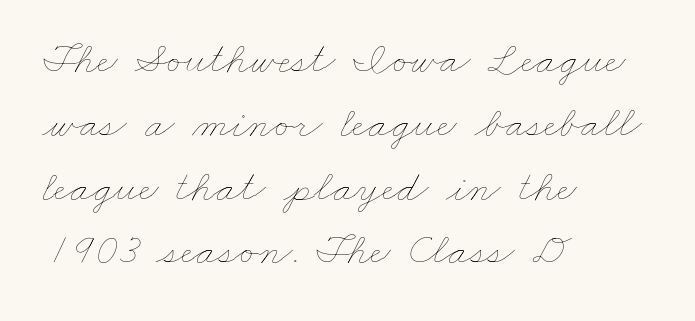
{"bold": "no", "weight": "thin", "width": "wide", "stroke_contrast": "low", "x_height": "small", "monospaced": "no", "underline": "no", "align": "left", "line_spacing": "normal", "line_spacing_ratio": 1.45, "letter_spacing": "normal", "letter_spacing_em": 0.0, "glyph_px": 44}
